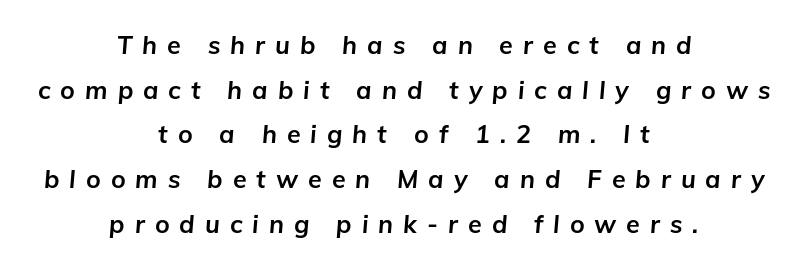
{"italic": "yes", "lean": "right", "slant_degrees": 5, "bold": "yes", "underline": "no", "align": "center", "line_spacing_ratio": 1.79, "letter_spacing": "wide", "letter_spacing_em": 0.4, "glyph_px": 25}
